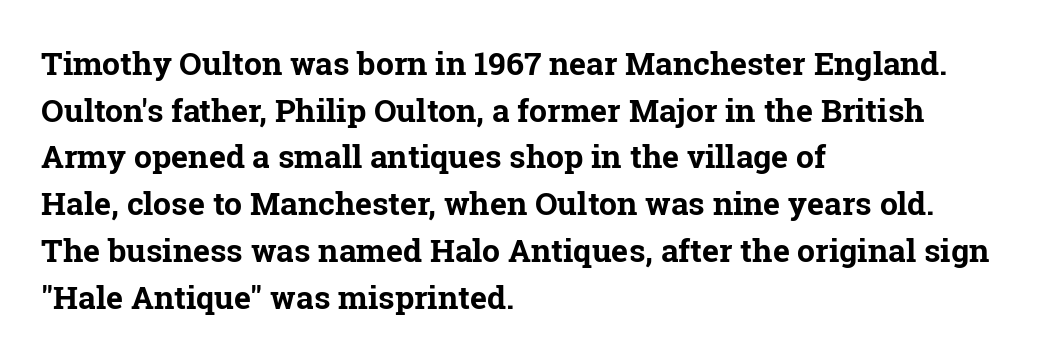
{"serif": "yes", "italic": "no", "bold": "yes", "weight": "bold", "width": "normal", "stroke_contrast": "low", "x_height": "medium", "monospaced": "no", "underline": "no", "align": "left", "line_spacing": "normal", "line_spacing_ratio": 1.46, "letter_spacing": "normal", "letter_spacing_em": 0.0, "glyph_px": 32}
